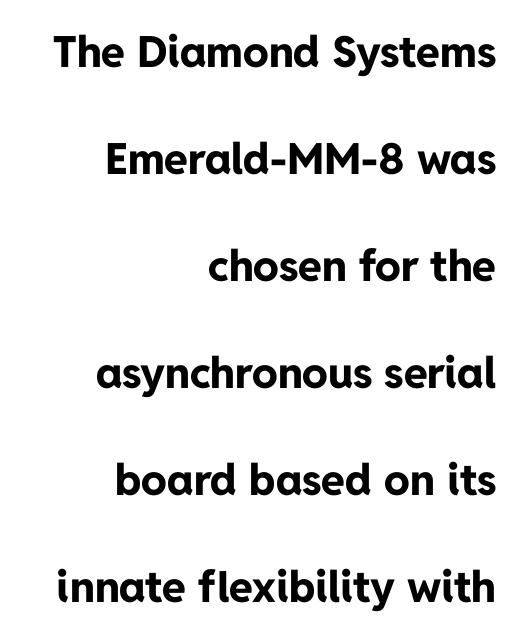
The image shows 43 px bold sans-serif type, upright; set right-aligned, loose line spacing (2.49x), normal letter spacing, not underlined; low stroke contrast and a medium x-height.
